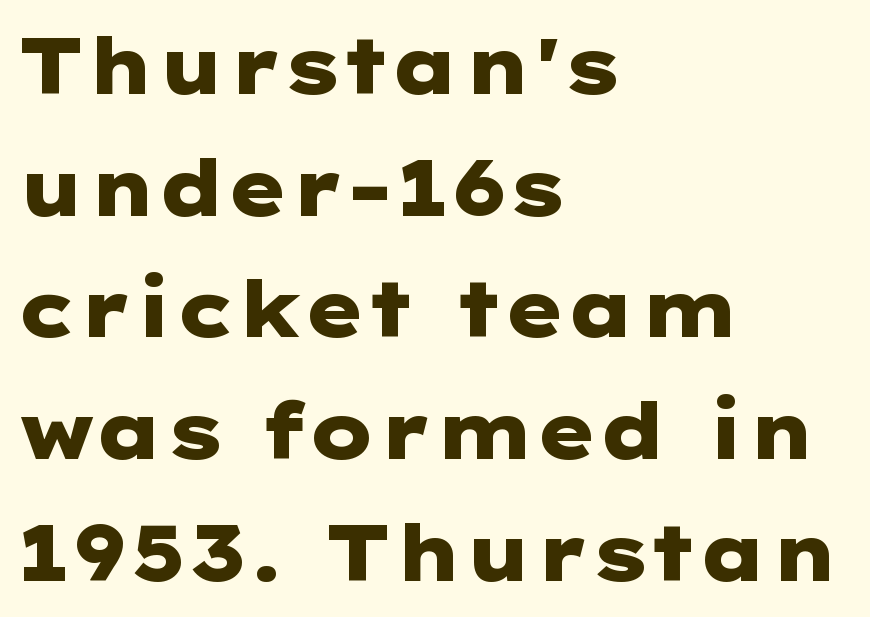
Q: Is the text bold? A: Yes.
Q: Is the text italic (slanted)? A: No, it is upright.
Q: Is the typeface a serif or a sans-serif typeface? A: Sans-serif.
Q: Is the text underlined? A: No.
Q: How is the paragraph aligned? A: Left-aligned.
Q: Is the spacing between letters normal or unusually wide? A: Normal.
Q: Is the spacing between lines tight, normal or loose? A: Normal.
Q: Width (condensed, normal, or wide)? A: Wide.
Q: Stroke contrast? A: Low.
Q: x-height? A: Medium.
